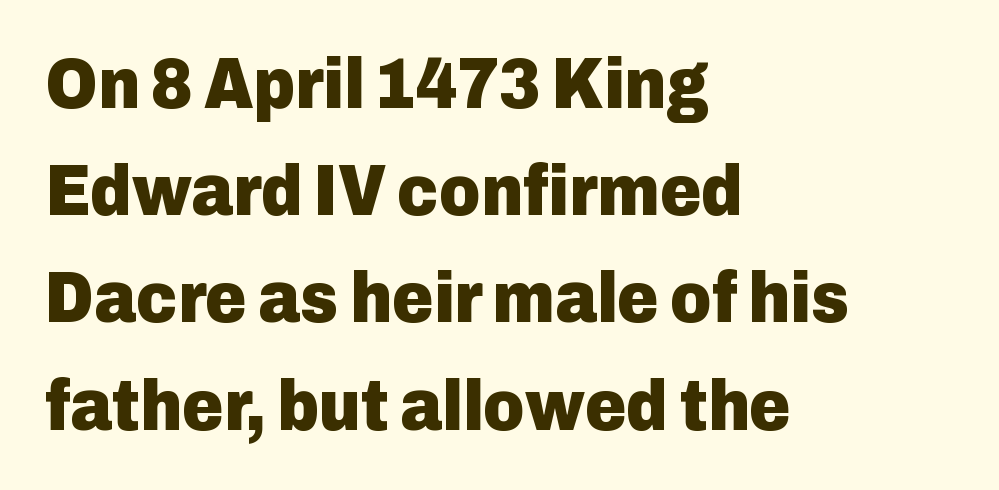
Q: Is the text bold? A: Yes.
Q: Is the text italic (slanted)? A: No, it is upright.
Q: Is the typeface a serif or a sans-serif typeface? A: Sans-serif.
Q: Is the text underlined? A: No.
Q: How is the paragraph aligned? A: Left-aligned.
Q: Is the spacing between letters normal or unusually wide? A: Normal.
Q: Is the spacing between lines tight, normal or loose? A: Normal.
Q: Width (condensed, normal, or wide)? A: Normal.
Q: Stroke contrast? A: Low.
Q: x-height? A: Medium.
Q: Monospaced? A: No.
